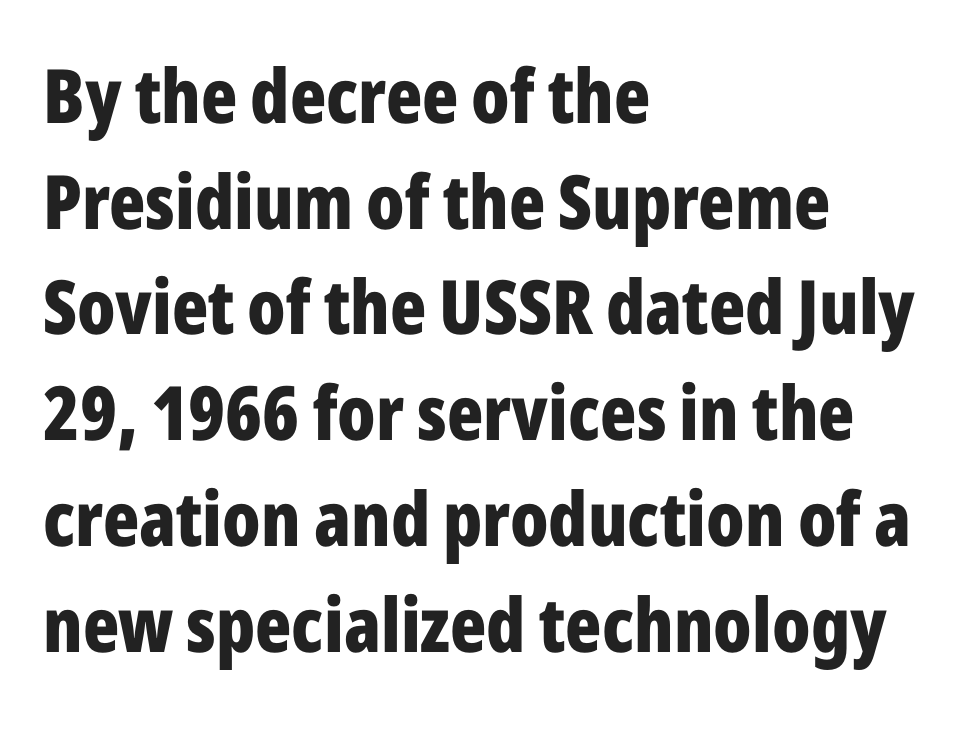
Q: Is the text bold? A: Yes.
Q: Is the text italic (slanted)? A: No, it is upright.
Q: Is the typeface a serif or a sans-serif typeface? A: Sans-serif.
Q: Is the text underlined? A: No.
Q: How is the paragraph aligned? A: Left-aligned.
Q: Is the spacing between letters normal or unusually wide? A: Normal.
Q: Is the spacing between lines tight, normal or loose? A: Normal.
Q: Width (condensed, normal, or wide)? A: Condensed.
Q: Stroke contrast? A: Low.
Q: x-height? A: Medium.
Q: Monospaced? A: No.
